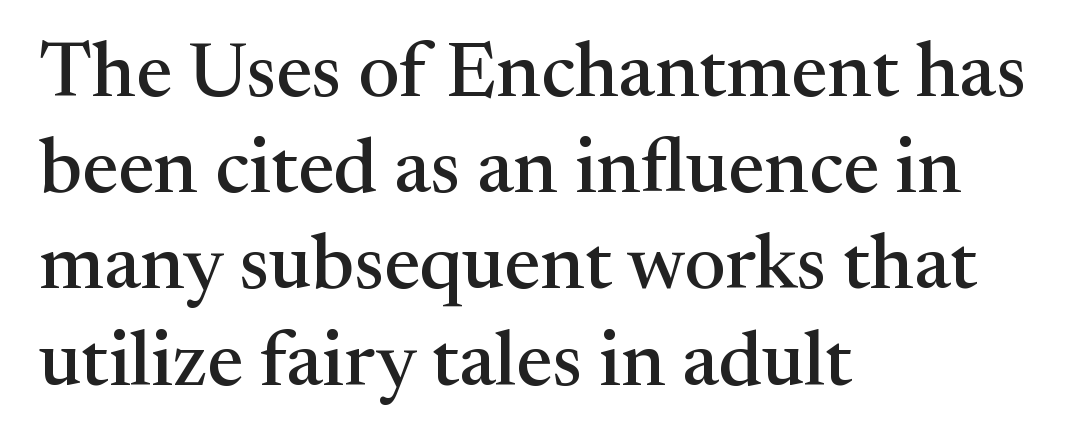
Each letter keeps its own natural width here, so spacing adapts to shape. Tracking value appears to be zero — textbook default spacing. Each letter's strokes conclude with small projecting serifs. Line starts are locked; line ends wander. Descenders hang freely into open space.
